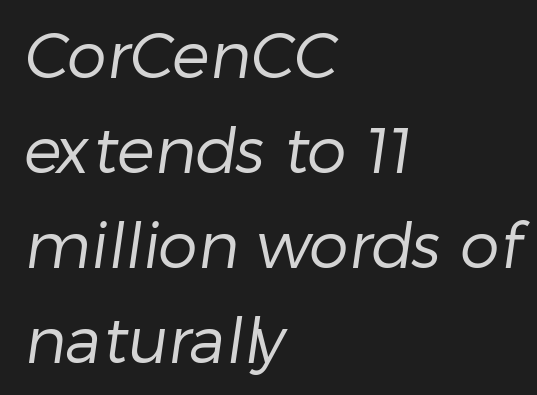
Q: Is the text bold? A: No.
Q: Is the typeface a serif or a sans-serif typeface? A: Sans-serif.
Q: Is the text underlined? A: No.
Q: How is the paragraph aligned? A: Left-aligned.
Q: Is the spacing between letters normal or unusually wide? A: Normal.
Q: Is the spacing between lines tight, normal or loose? A: Normal.
Q: Width (condensed, normal, or wide)? A: Normal.
Q: Stroke contrast? A: Low.
Q: x-height? A: Medium.
Q: Monospaced? A: No.
